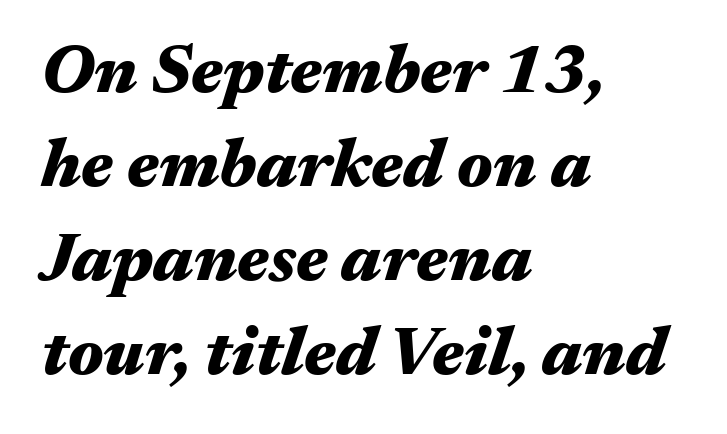
The image shows 69 px heavy, wide type, italic (leaning right); set left-aligned, normal line spacing (1.36x), normal letter spacing, not underlined; medium stroke contrast and a medium x-height.
